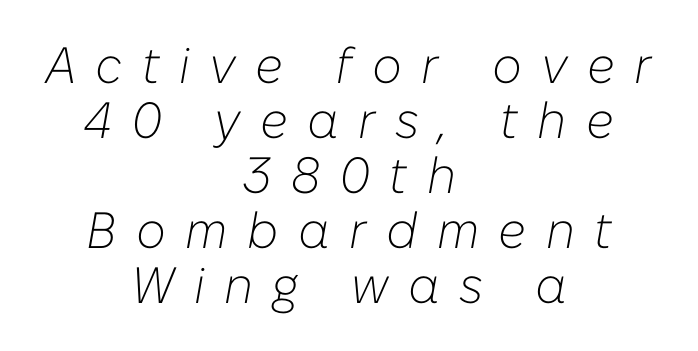
Q: Is the text bold? A: No.
Q: Is the text italic (slanted)? A: Yes, it leans right by about 10 degrees.
Q: Is the text underlined? A: No.
Q: How is the paragraph aligned? A: Centered.
Q: Is the spacing between letters normal or unusually wide? A: Unusually wide.
Q: Is the spacing between lines tight, normal or loose? A: Tight.
Q: Width (condensed, normal, or wide)? A: Normal.
Q: Stroke contrast? A: Low.
Q: x-height? A: Medium.
Q: Monospaced? A: No.
